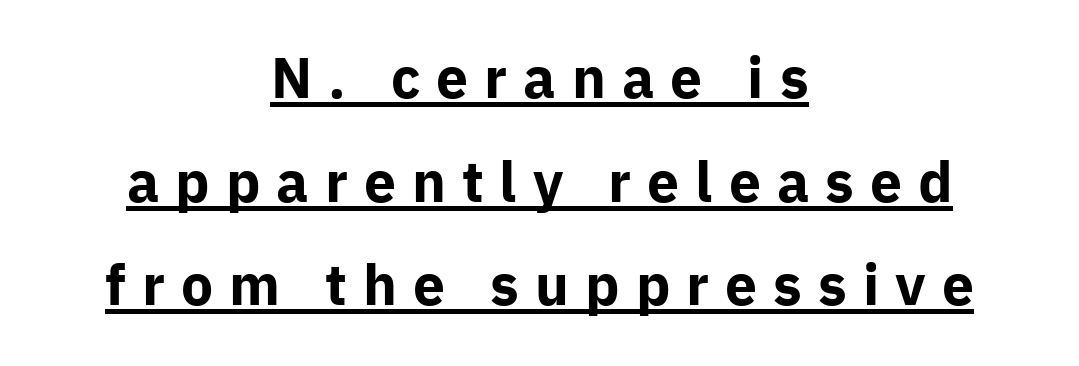
The image shows 57 px bold sans-serif type, upright; set centered, line spacing 1.82x, unusually wide letter spacing (+0.28 em), underlined; low stroke contrast and a medium x-height.
